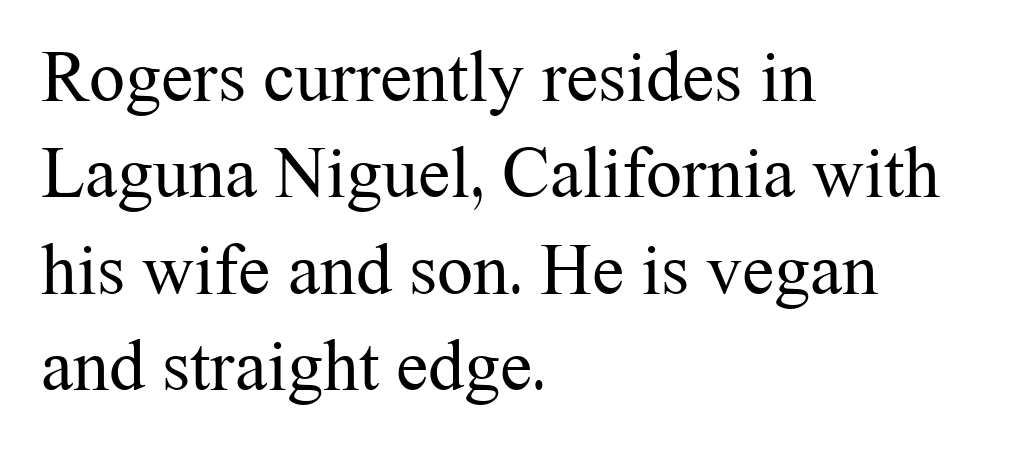
{"serif": "yes", "italic": "no", "bold": "no", "weight": "regular", "width": "normal", "stroke_contrast": "medium", "x_height": "medium", "monospaced": "no", "underline": "no", "align": "left", "line_spacing": "normal", "line_spacing_ratio": 1.34, "letter_spacing": "normal", "letter_spacing_em": 0.0, "glyph_px": 72}
